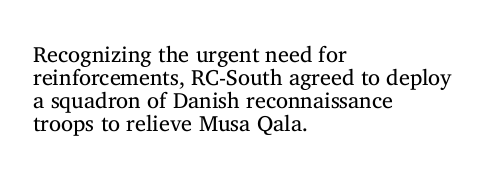
{"italic": "no", "bold": "no", "underline": "no", "align": "left", "line_spacing": "tight", "line_spacing_ratio": 1.04, "letter_spacing": "normal", "letter_spacing_em": 0.0, "glyph_px": 22}
